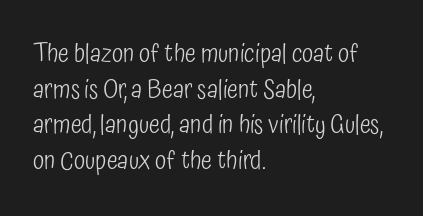
Q: Is the text bold? A: No.
Q: Is the text italic (slanted)? A: No, it is upright.
Q: Is the text underlined? A: No.
Q: How is the paragraph aligned? A: Left-aligned.
Q: Is the spacing between letters normal or unusually wide? A: Normal.
Q: Is the spacing between lines tight, normal or loose? A: Normal.
